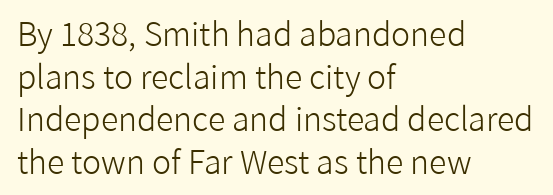
The image shows 32 px light sans-serif type, upright; set left-aligned, normal line spacing (1.33x), normal letter spacing, not underlined; low stroke contrast and a medium x-height.
